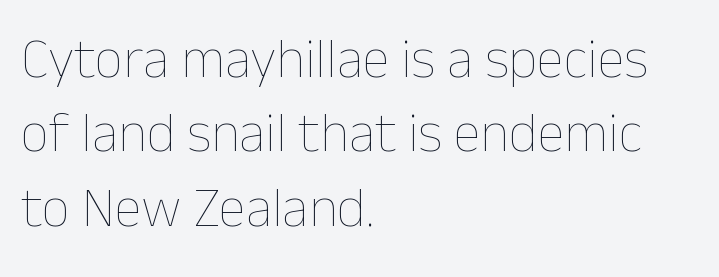
The image shows 56 px thin type, upright; set left-aligned, normal line spacing (1.33x), normal letter spacing, not underlined; low stroke contrast and a medium x-height.
